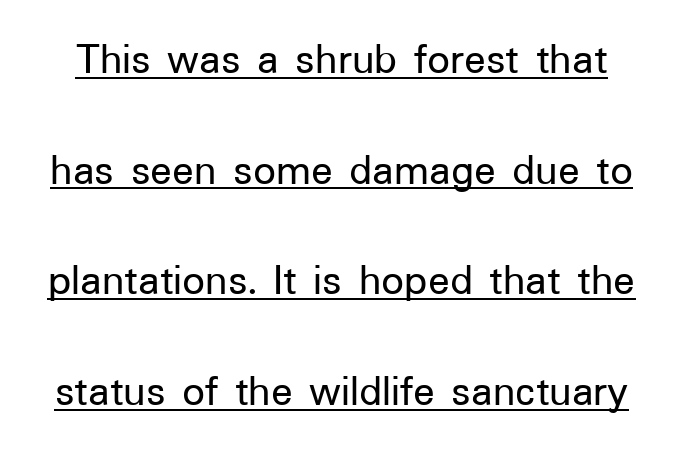
{"serif": "no", "italic": "no", "width": "normal", "stroke_contrast": "low", "x_height": "medium", "monospaced": "no", "underline": "yes", "line_spacing": "loose", "line_spacing_ratio": 2.46, "letter_spacing": "normal", "letter_spacing_em": 0.0, "glyph_px": 45}
